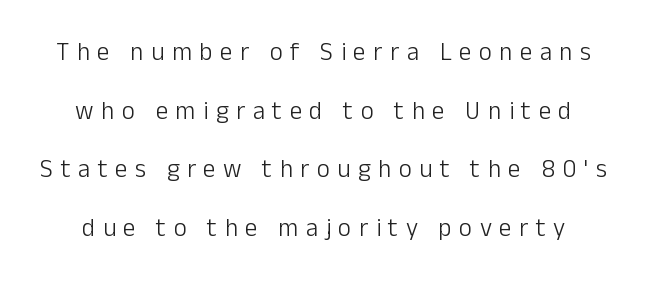
{"italic": "no", "bold": "no", "underline": "no", "line_spacing": "loose", "line_spacing_ratio": 2.35, "letter_spacing": "wide", "letter_spacing_em": 0.3, "glyph_px": 25}
